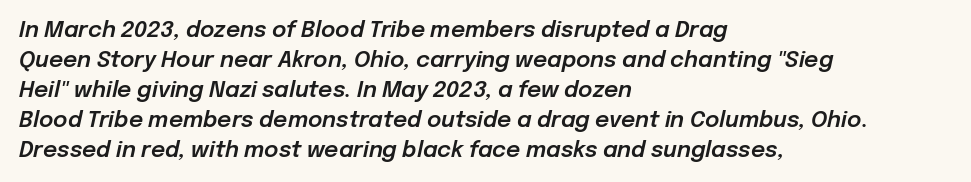
Q: Is the text italic (slanted)? A: Yes, it leans right by about 12 degrees.
Q: Is the text underlined? A: No.
Q: How is the paragraph aligned? A: Left-aligned.
Q: Is the spacing between letters normal or unusually wide? A: Normal.
Q: Is the spacing between lines tight, normal or loose? A: Normal.
